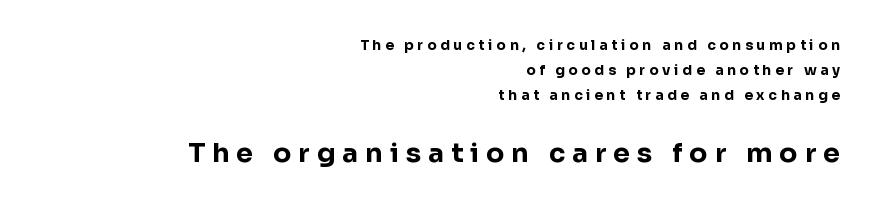
Q: Is the text bold? A: Yes.
Q: Is the text italic (slanted)? A: No, it is upright.
Q: Is the text underlined? A: No.
Q: How is the paragraph aligned? A: Right-aligned.
Q: Is the spacing between letters normal or unusually wide? A: Unusually wide.
Q: Which block of text is set in a larger size, the first (top) or the second (bottom)? A: The second (bottom) one.
